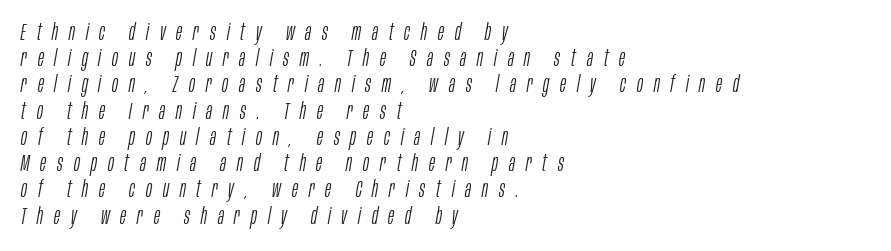
Q: Is the text bold? A: No.
Q: Is the text italic (slanted)? A: Yes, it leans right by about 10 degrees.
Q: Is the text underlined? A: No.
Q: How is the paragraph aligned? A: Left-aligned.
Q: Is the spacing between letters normal or unusually wide? A: Unusually wide.
Q: Is the spacing between lines tight, normal or loose? A: Tight.
